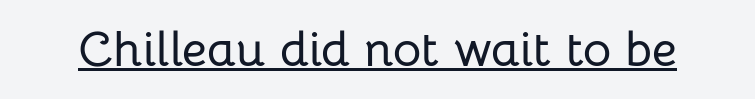
Q: Is the text italic (slanted)? A: No, it is upright.
Q: Is the typeface a serif or a sans-serif typeface? A: Sans-serif.
Q: Is the text underlined? A: Yes.
Q: Is the spacing between letters normal or unusually wide? A: Normal.
Q: Width (condensed, normal, or wide)? A: Normal.
Q: Stroke contrast? A: Low.
Q: x-height? A: Medium.
Q: Monospaced? A: No.
